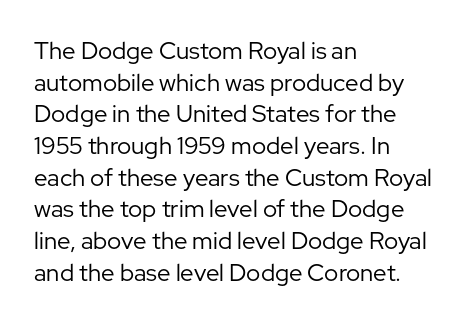
The image shows 24 px text type, upright; set left-aligned, normal line spacing (1.32x), normal letter spacing, not underlined.
